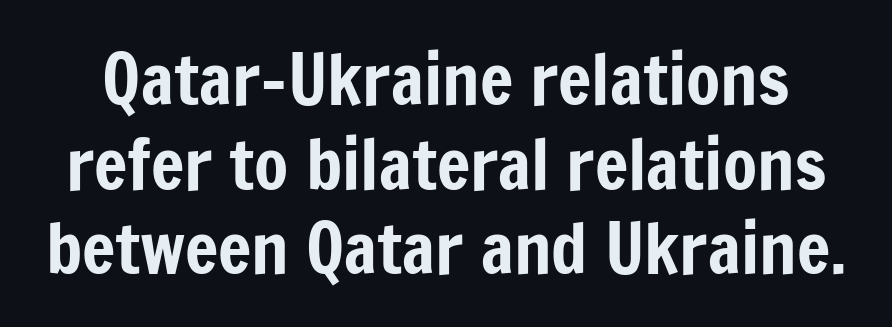
{"serif": "no", "italic": "no", "width": "condensed", "stroke_contrast": "low", "x_height": "medium", "monospaced": "no", "underline": "no", "line_spacing_ratio": 1.21, "letter_spacing": "normal", "letter_spacing_em": 0.0, "glyph_px": 70}
